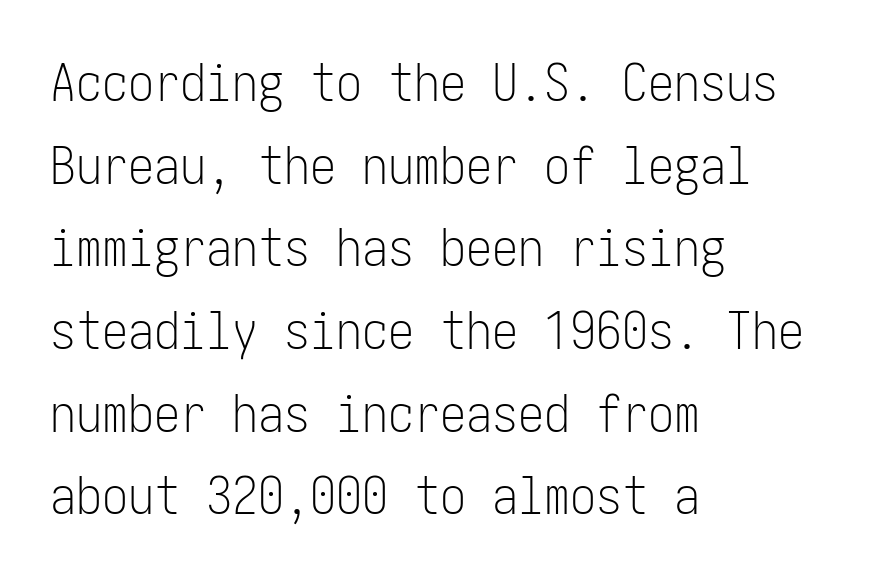
{"serif": "no", "italic": "no", "bold": "no", "weight": "light", "width": "condensed", "stroke_contrast": "low", "x_height": "medium", "underline": "no", "align": "left", "line_spacing": "normal", "line_spacing_ratio": 1.59, "letter_spacing": "normal", "letter_spacing_em": 0.0, "glyph_px": 52}
